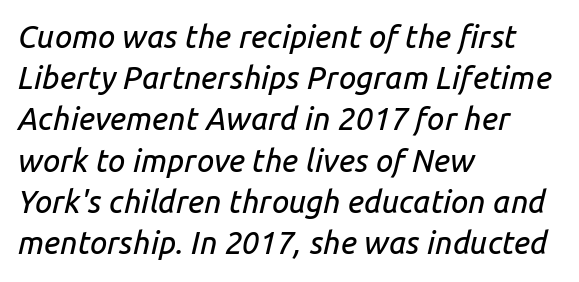
Q: Is the text italic (slanted)? A: Yes, it leans right by about 14 degrees.
Q: Is the text underlined? A: No.
Q: How is the paragraph aligned? A: Left-aligned.
Q: Is the spacing between letters normal or unusually wide? A: Normal.
Q: Is the spacing between lines tight, normal or loose? A: Normal.
Q: Width (condensed, normal, or wide)? A: Normal.
Q: Stroke contrast? A: Low.
Q: x-height? A: Medium.
Q: Monospaced? A: No.
